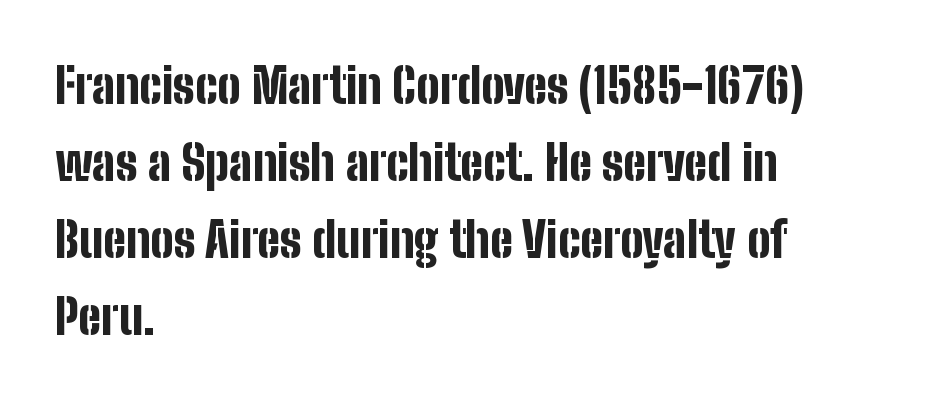
Every character sits straight up, as roman type does. The face used here is rendered with its standard letterfit. Descenders are the only things crossing below the line. Stroke terminals: plain, sans-serif. Character widths vary here, with narrow letters taking less room than wide ones. Heavy-handed strokes throughout: this text is bold.
